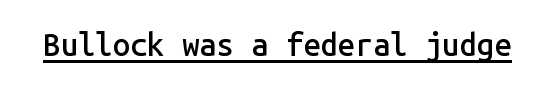
Q: Is the text bold? A: Semi-bold.
Q: Is the text italic (slanted)? A: No, it is upright.
Q: Is the typeface a serif or a sans-serif typeface? A: Sans-serif.
Q: Is the text underlined? A: Yes.
Q: Is the spacing between letters normal or unusually wide? A: Normal.
Q: Width (condensed, normal, or wide)? A: Normal.
Q: Stroke contrast? A: Low.
Q: x-height? A: Medium.
Q: Monospaced? A: Yes.
